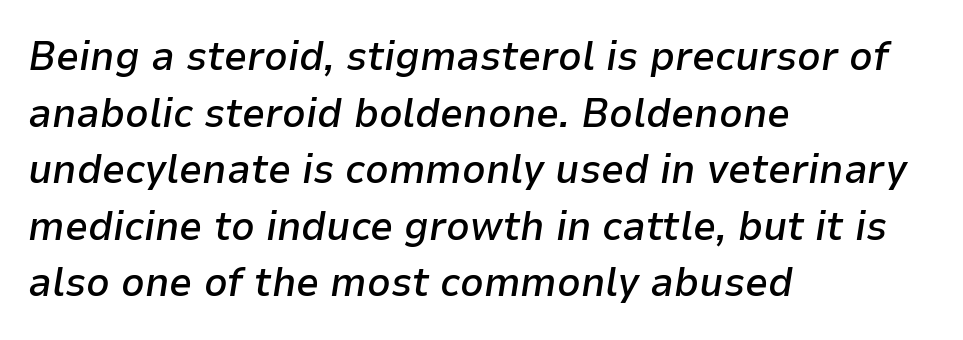
The image shows 41 px semibold type, italic (leaning right); set left-aligned, normal line spacing (1.38x), normal letter spacing, not underlined; low stroke contrast and a medium x-height.
